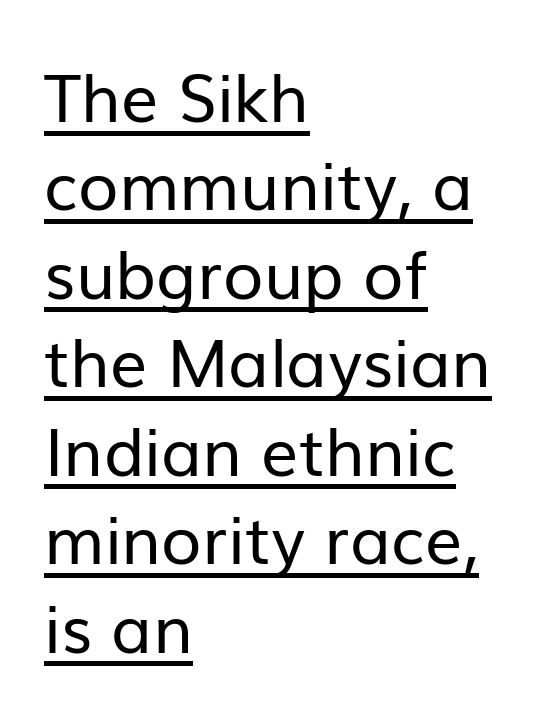
Q: Is the text bold? A: No.
Q: Is the text italic (slanted)? A: No, it is upright.
Q: Is the typeface a serif or a sans-serif typeface? A: Sans-serif.
Q: Is the text underlined? A: Yes.
Q: How is the paragraph aligned? A: Left-aligned.
Q: Is the spacing between letters normal or unusually wide? A: Normal.
Q: Is the spacing between lines tight, normal or loose? A: Normal.
Q: Width (condensed, normal, or wide)? A: Normal.
Q: Stroke contrast? A: Low.
Q: x-height? A: Medium.
Q: Monospaced? A: No.
